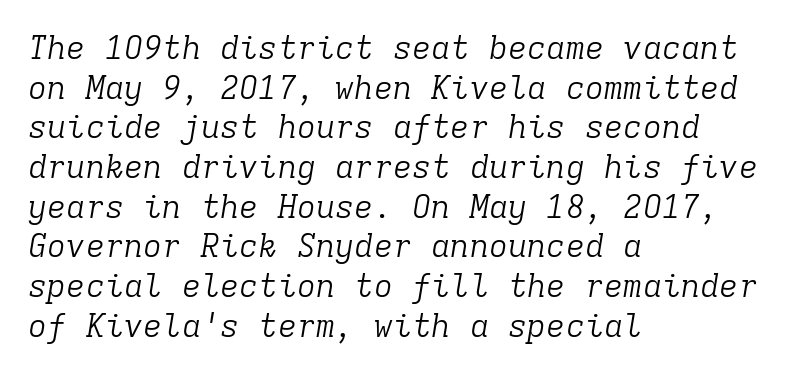
Q: Is the text bold? A: No.
Q: Is the text italic (slanted)? A: Yes, it leans right by about 9 degrees.
Q: Is the typeface a serif or a sans-serif typeface? A: Serif.
Q: Is the text underlined? A: No.
Q: How is the paragraph aligned? A: Left-aligned.
Q: Is the spacing between letters normal or unusually wide? A: Normal.
Q: Width (condensed, normal, or wide)? A: Normal.
Q: Stroke contrast? A: Low.
Q: x-height? A: Medium.
Q: Monospaced? A: Yes.
